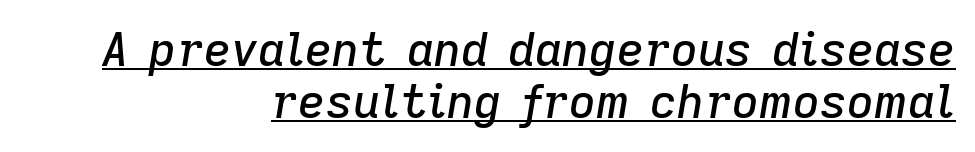
Q: Is the text italic (slanted)? A: Yes, it leans right by about 9 degrees.
Q: Is the text underlined? A: Yes.
Q: How is the paragraph aligned? A: Right-aligned.
Q: Is the spacing between letters normal or unusually wide? A: Normal.
Q: Is the spacing between lines tight, normal or loose? A: Tight.
Q: Width (condensed, normal, or wide)? A: Normal.
Q: Stroke contrast? A: Low.
Q: x-height? A: Medium.
Q: Monospaced? A: No.
